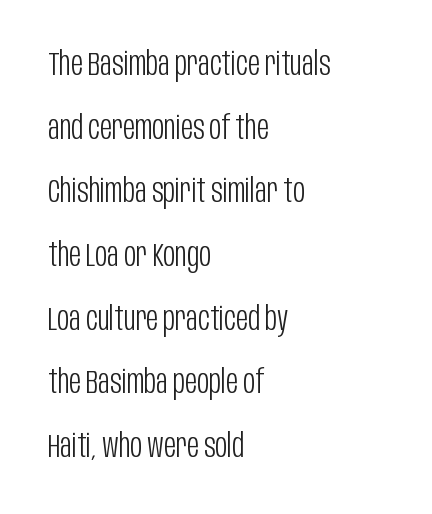
Q: Is the text bold? A: No.
Q: Is the text italic (slanted)? A: No, it is upright.
Q: Is the typeface a serif or a sans-serif typeface? A: Sans-serif.
Q: Is the text underlined? A: No.
Q: How is the paragraph aligned? A: Left-aligned.
Q: Is the spacing between letters normal or unusually wide? A: Normal.
Q: Is the spacing between lines tight, normal or loose? A: Loose.
Q: Width (condensed, normal, or wide)? A: Condensed.
Q: Stroke contrast? A: Low.
Q: x-height? A: Large.
Q: Monospaced? A: No.
